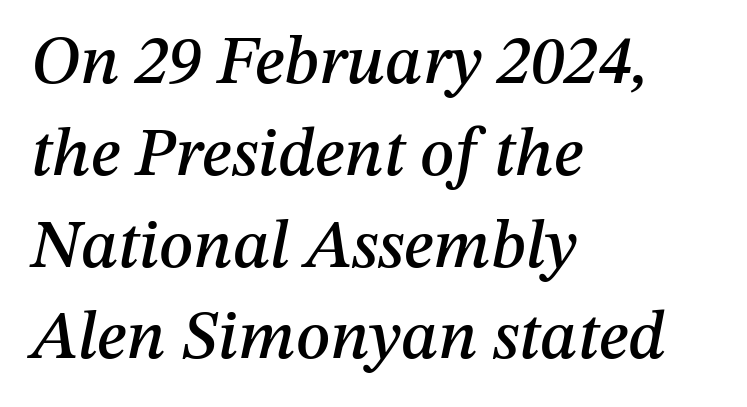
Q: Is the text italic (slanted)? A: Yes, it leans right by about 12 degrees.
Q: Is the text underlined? A: No.
Q: How is the paragraph aligned? A: Left-aligned.
Q: Is the spacing between letters normal or unusually wide? A: Normal.
Q: Is the spacing between lines tight, normal or loose? A: Normal.
Q: Width (condensed, normal, or wide)? A: Normal.
Q: Stroke contrast? A: Medium.
Q: x-height? A: Medium.
Q: Monospaced? A: No.
